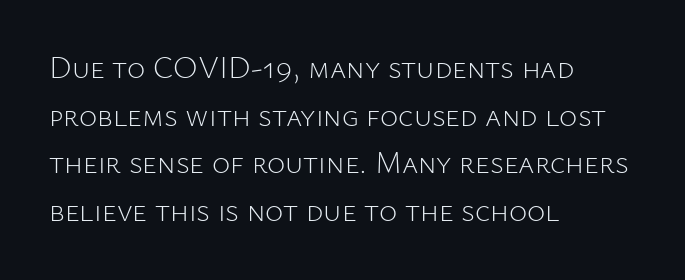
The image shows 31 px light sans-serif type, upright; set left-aligned, normal line spacing (1.54x), normal letter spacing, not underlined; low stroke contrast and a medium x-height.
